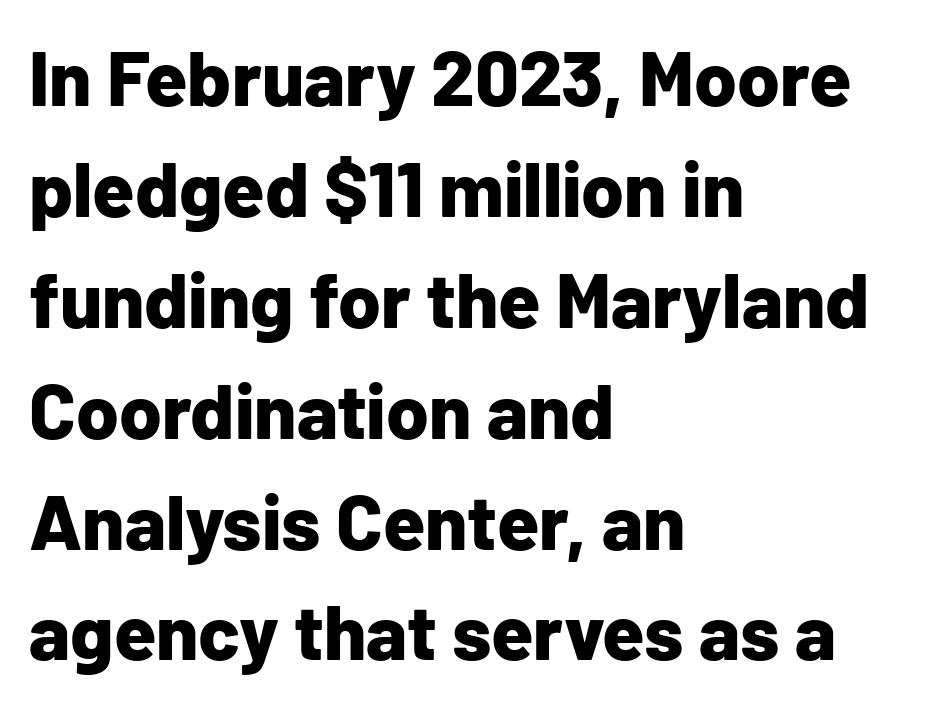
Weight check: bold — yes, fully. The space between consecutive lines is moderate. The letters stand straight up with perfectly vertical stems. The passage shown is not underscored anywhere.
